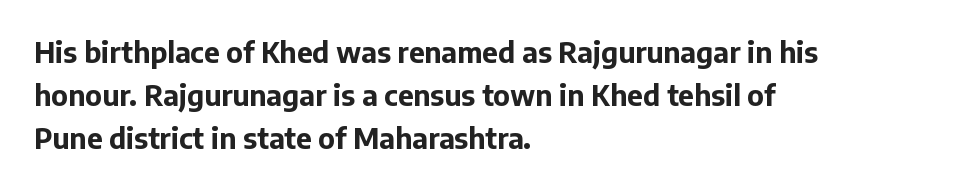
Each new line begins a customary step beneath the previous one. The rendering uses natural spacing where letterforms have individual widths. The axis of the letterforms is exactly vertical. The letters are bold, with thick, heavy strokes.
